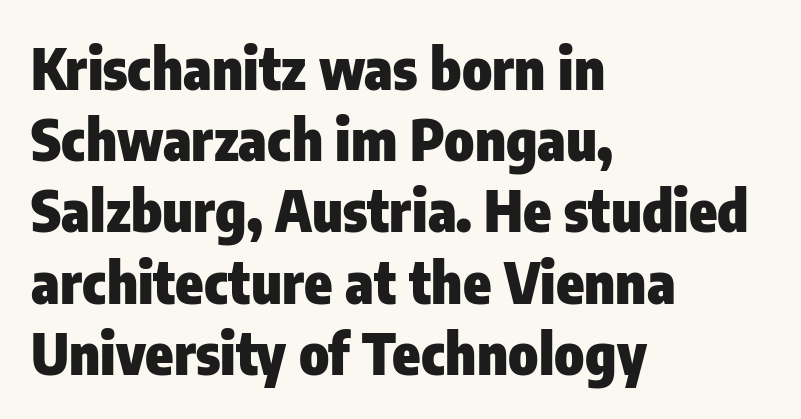
{"serif": "no", "italic": "no", "bold": "yes", "weight": "heavy", "width": "condensed", "stroke_contrast": "low", "x_height": "medium", "monospaced": "no", "underline": "no", "align": "left", "line_spacing": "normal", "line_spacing_ratio": 1.25, "letter_spacing": "normal", "letter_spacing_em": 0.0, "glyph_px": 57}
